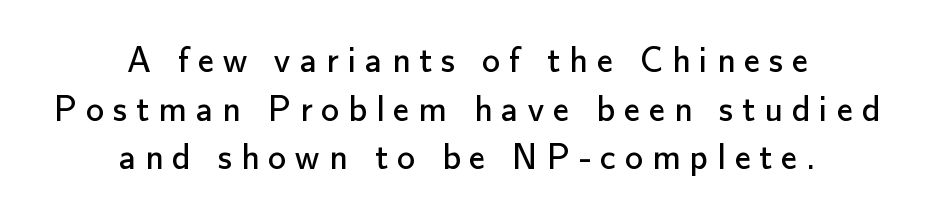
The image shows 36 px regular-weight sans-serif type, upright; set centered, normal line spacing (1.35x), unusually wide letter spacing (+0.25 em), not underlined; low stroke contrast and a small x-height.
